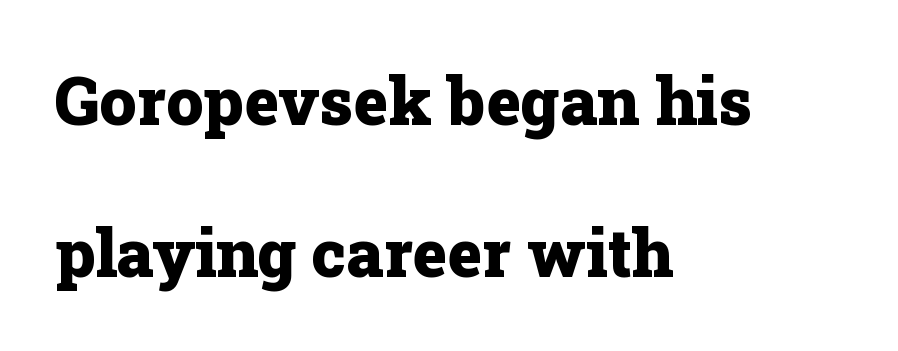
The image shows 66 px heavy serif type, upright; set left-aligned, loose line spacing (2.31x), normal letter spacing, not underlined; low stroke contrast and a medium x-height.
